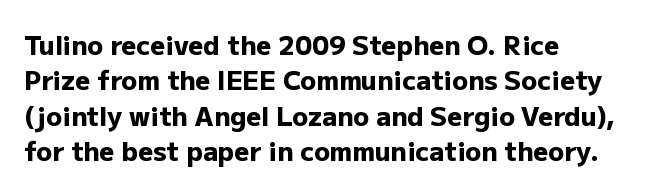
Normally led — the rows are evenly, conventionally spaced. A roman cut, with each character standing at attention. The gaps between neighbouring characters are ordinary and unremarkable. The words here are not underlined. Left-aligned paragraph, ragged on the right. The typesetting leans heavy: a genuine bold.
